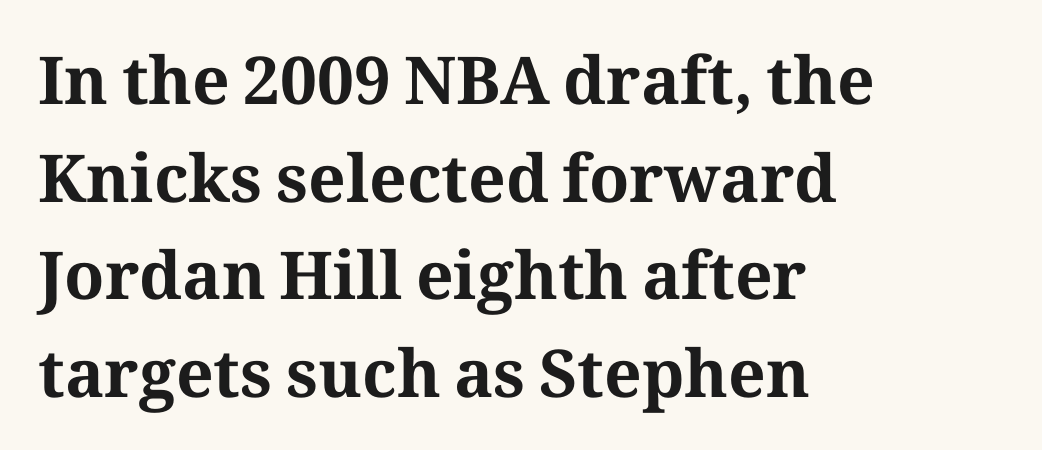
{"serif": "yes", "italic": "no", "bold": "yes", "weight": "bold", "width": "normal", "stroke_contrast": "medium", "x_height": "medium", "monospaced": "no", "underline": "no", "align": "left", "line_spacing": "normal", "line_spacing_ratio": 1.48, "letter_spacing": "normal", "letter_spacing_em": 0.0, "glyph_px": 66}
